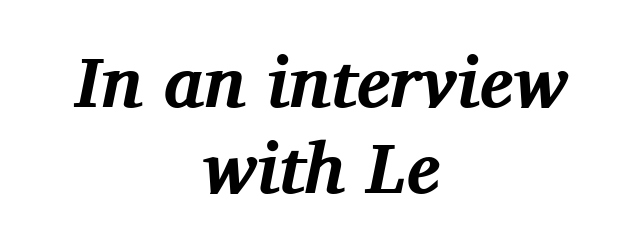
The image shows 72 px bold serif type, italic (leaning right); set centered, line spacing 1.19x, normal letter spacing, not underlined; medium stroke contrast and a medium x-height.
